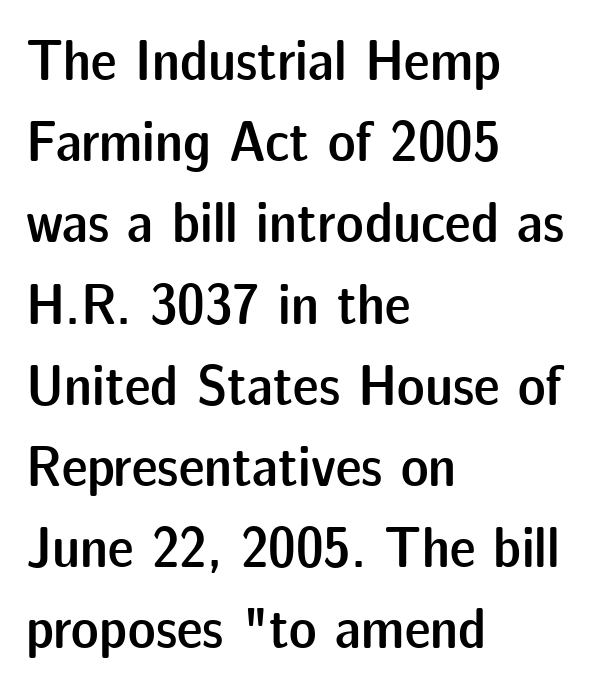
Reading down the column, the eye jumps a familiar distance to each next line. The lines are quadded left. Ordinary non-slanted type is in use. Is this a fixed-width face? No — the glyphs have proportional, varying widths. Its strokes are somewhat broadened, the hallmark of semibold type. The passage shown has conventional tracking throughout.
